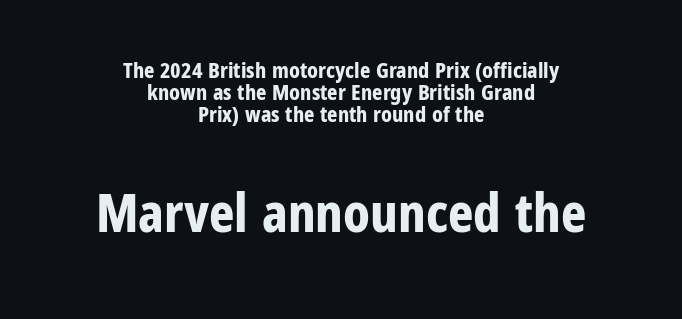
Q: Is the text bold? A: Yes.
Q: Is the text italic (slanted)? A: No, it is upright.
Q: Is the typeface a serif or a sans-serif typeface? A: Sans-serif.
Q: Is the text underlined? A: No.
Q: How is the paragraph aligned? A: Centered.
Q: Is the spacing between letters normal or unusually wide? A: Normal.
Q: Is the spacing between lines tight, normal or loose? A: Tight.
Q: Which block of text is set in a larger size, the first (top) or the second (bottom)? A: The second (bottom) one.
Q: Width (condensed, normal, or wide)? A: Condensed.
Q: Stroke contrast? A: Low.
Q: x-height? A: Medium.
Q: Monospaced? A: No.
